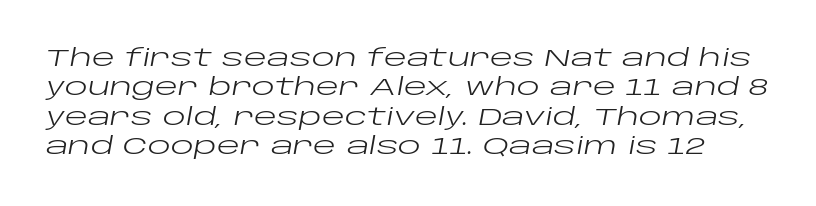
The image shows 24 px text type, italic (leaning right); set line spacing 1.22x, normal letter spacing, not underlined.
